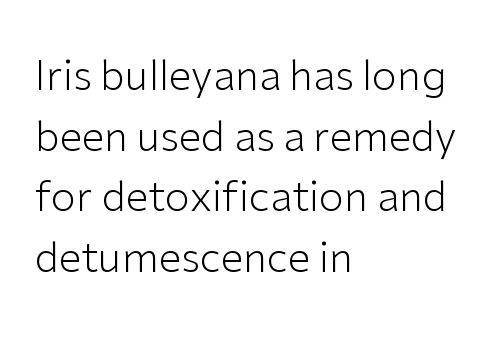
Q: Is the text bold? A: No.
Q: Is the text italic (slanted)? A: No, it is upright.
Q: Is the typeface a serif or a sans-serif typeface? A: Sans-serif.
Q: Is the text underlined? A: No.
Q: How is the paragraph aligned? A: Left-aligned.
Q: Is the spacing between letters normal or unusually wide? A: Normal.
Q: Is the spacing between lines tight, normal or loose? A: Normal.
Q: Width (condensed, normal, or wide)? A: Normal.
Q: Stroke contrast? A: Low.
Q: x-height? A: Medium.
Q: Monospaced? A: No.
